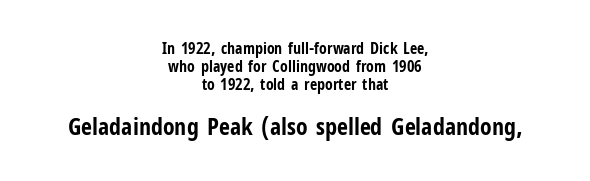
{"italic": "no", "bold": "yes", "underline": "no", "align": "center", "line_spacing": "tight", "line_spacing_ratio": 1.13, "letter_spacing": "normal", "letter_spacing_em": 0.0, "larger_block": "second", "size_ratio": 1.5, "glyph_px": 24}
